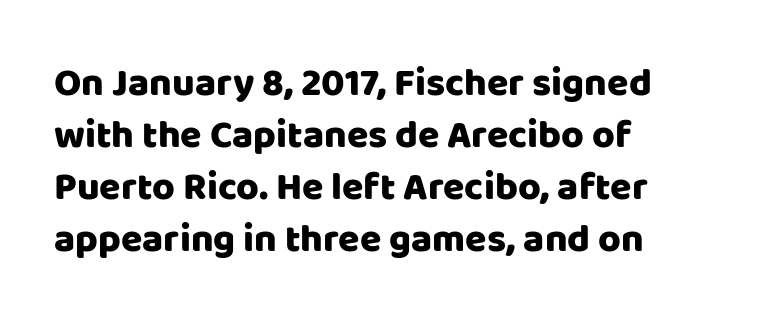
{"serif": "no", "italic": "no", "width": "normal", "stroke_contrast": "low", "x_height": "large", "monospaced": "no", "underline": "no", "align": "left", "line_spacing": "normal", "line_spacing_ratio": 1.33, "letter_spacing": "normal", "letter_spacing_em": 0.0, "glyph_px": 39}
